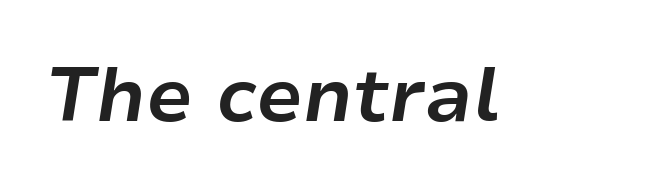
{"italic": "yes", "lean": "right", "slant_degrees": 9, "bold": "yes", "weight": "bold", "width": "normal", "stroke_contrast": "low", "x_height": "medium", "monospaced": "no", "underline": "no", "letter_spacing": "normal", "letter_spacing_em": 0.0, "glyph_px": 75}
